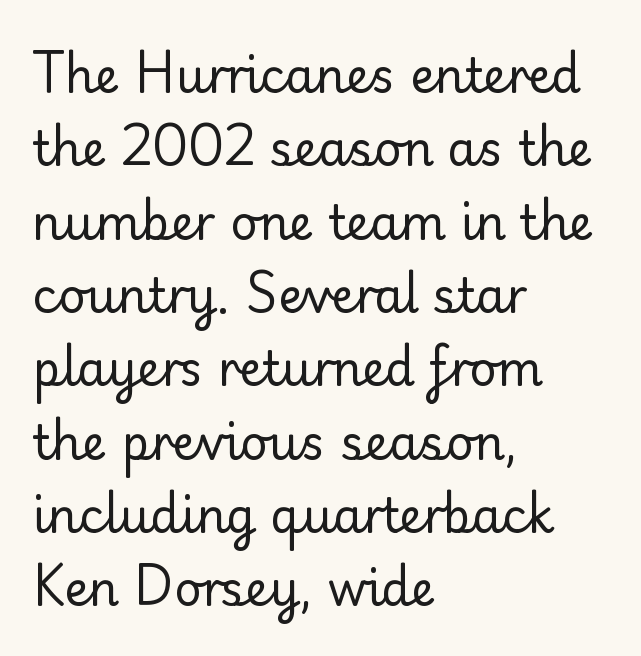
Q: Is the text bold? A: No.
Q: Is the text italic (slanted)? A: No, it is upright.
Q: Is the typeface a serif or a sans-serif typeface? A: Serif.
Q: Is the text underlined? A: No.
Q: How is the paragraph aligned? A: Left-aligned.
Q: Is the spacing between letters normal or unusually wide? A: Normal.
Q: Is the spacing between lines tight, normal or loose? A: Normal.
Q: Width (condensed, normal, or wide)? A: Normal.
Q: Stroke contrast? A: Low.
Q: x-height? A: Small.
Q: Monospaced? A: No.
